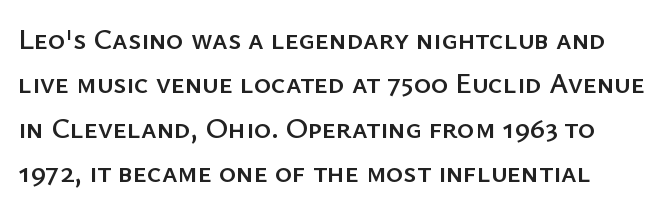
Look at the bottom of the vertical strokes: they stop flat, with no serifs. Note the varied advance widths — an 'i' is clearly narrower than an 'm'. The type sits square on the baseline with zero lean. Compared with typical body copy, the letter spacing here is the same. A typesetter would call this leading conventional body-copy spacing.
